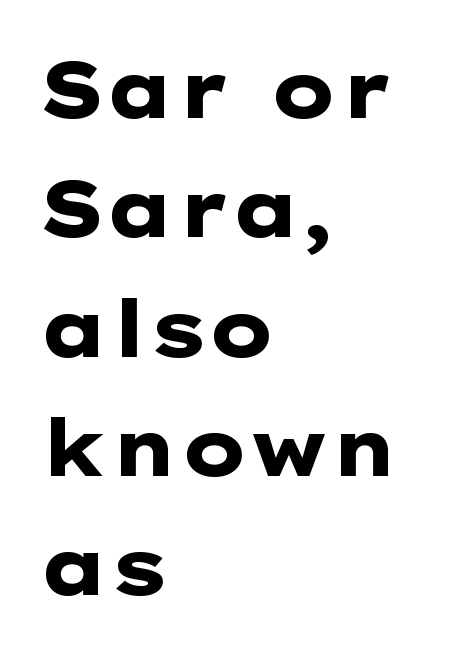
The image shows 79 px heavy, wide sans-serif type, upright; set left-aligned, normal line spacing (1.51x), normal letter spacing, not underlined; low stroke contrast and a medium x-height.
